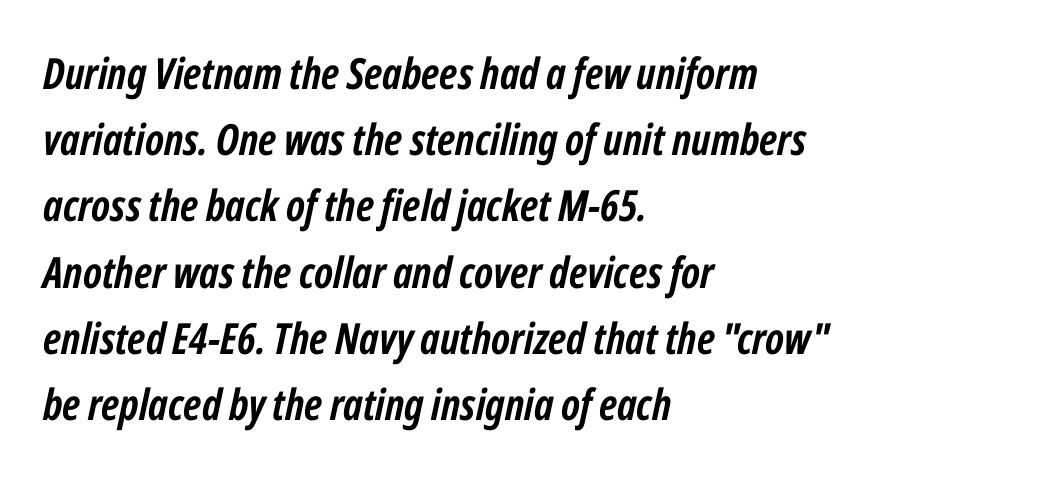
The image shows 43 px semibold, condensed type, italic (leaning right); set left-aligned, normal line spacing (1.54x), normal letter spacing, not underlined; low stroke contrast and a medium x-height.
